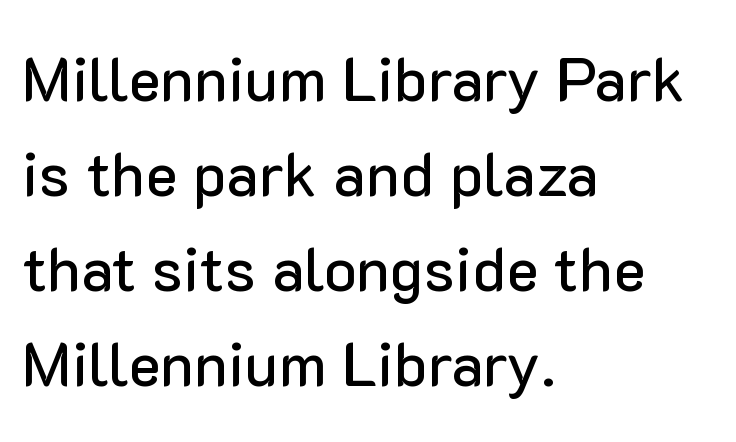
Q: Is the text italic (slanted)? A: No, it is upright.
Q: Is the typeface a serif or a sans-serif typeface? A: Sans-serif.
Q: Is the text underlined? A: No.
Q: How is the paragraph aligned? A: Left-aligned.
Q: Is the spacing between letters normal or unusually wide? A: Normal.
Q: Is the spacing between lines tight, normal or loose? A: Normal.
Q: Width (condensed, normal, or wide)? A: Normal.
Q: Stroke contrast? A: Low.
Q: x-height? A: Medium.
Q: Monospaced? A: No.
